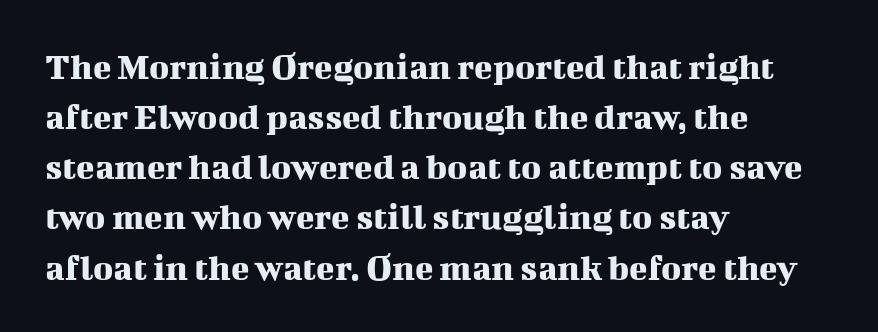
Decoration check: the copy has no underline. Evenly set lines give the paragraph a standard silhouette. Look at the bottom of the vertical strokes: they flare into serifs here. The type is set solid horizontally, with unmodified tracking.
